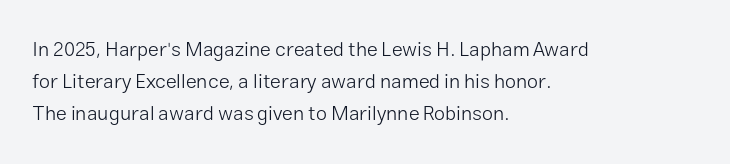
Q: Is the text bold? A: No.
Q: Is the text italic (slanted)? A: No, it is upright.
Q: Is the text underlined? A: No.
Q: How is the paragraph aligned? A: Left-aligned.
Q: Is the spacing between letters normal or unusually wide? A: Normal.
Q: Is the spacing between lines tight, normal or loose? A: Normal.
